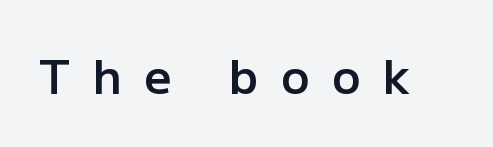
Q: Is the text bold? A: Semi-bold.
Q: Is the text italic (slanted)? A: No, it is upright.
Q: Is the typeface a serif or a sans-serif typeface? A: Sans-serif.
Q: Is the text underlined? A: No.
Q: Is the spacing between letters normal or unusually wide? A: Unusually wide.
Q: Width (condensed, normal, or wide)? A: Normal.
Q: Stroke contrast? A: Low.
Q: x-height? A: Medium.
Q: Monospaced? A: No.
